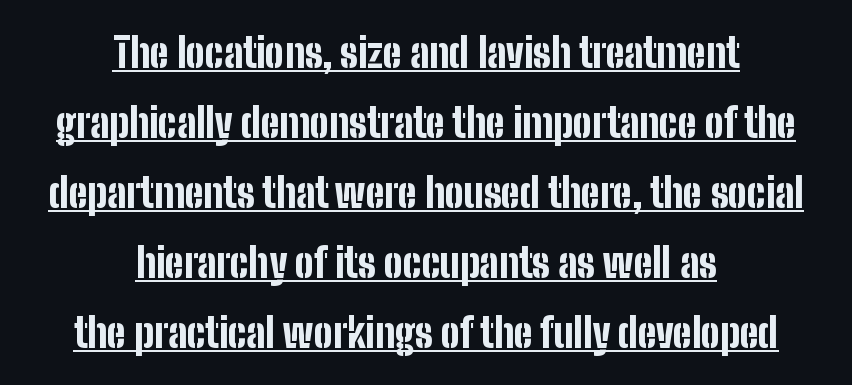
Q: Is the text bold? A: Yes.
Q: Is the text italic (slanted)? A: No, it is upright.
Q: Is the typeface a serif or a sans-serif typeface? A: Sans-serif.
Q: Is the text underlined? A: Yes.
Q: How is the paragraph aligned? A: Centered.
Q: Is the spacing between letters normal or unusually wide? A: Normal.
Q: Width (condensed, normal, or wide)? A: Condensed.
Q: Stroke contrast? A: Low.
Q: x-height? A: Medium.
Q: Monospaced? A: No.
